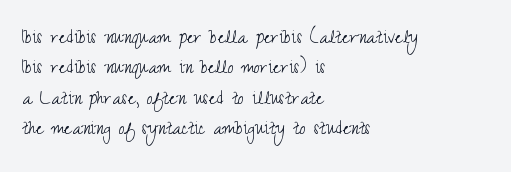
Q: Is the text bold? A: No.
Q: Is the text italic (slanted)? A: No, it is upright.
Q: Is the text underlined? A: No.
Q: How is the paragraph aligned? A: Left-aligned.
Q: Is the spacing between letters normal or unusually wide? A: Normal.
Q: Is the spacing between lines tight, normal or loose? A: Normal.
